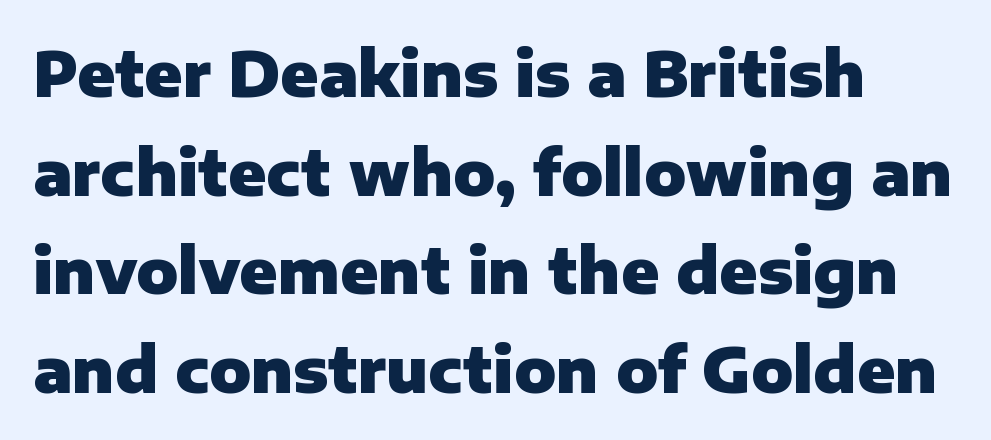
{"serif": "no", "italic": "no", "bold": "yes", "weight": "heavy", "width": "normal", "stroke_contrast": "low", "x_height": "medium", "monospaced": "no", "underline": "no", "line_spacing": "normal", "line_spacing_ratio": 1.59, "letter_spacing": "normal", "letter_spacing_em": 0.0, "glyph_px": 62}
